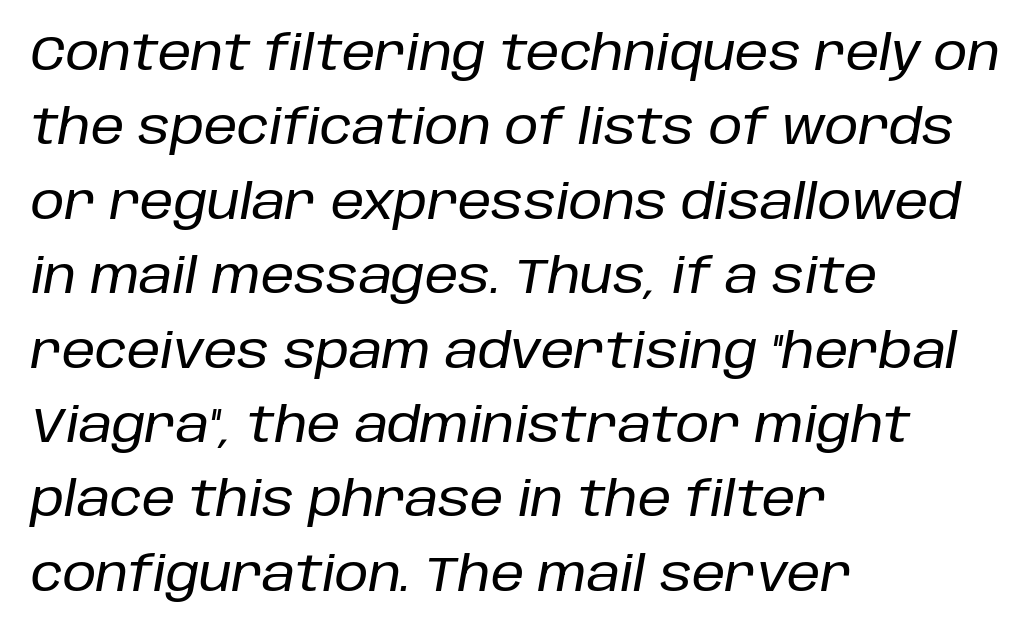
The passage is arranged the way most books set body copy — flush left. The letterforms sit shoulder to shoulder at normal distance. The face used here is proportionally spaced, like ordinary book or web type. Check under the words: just untouched page.
